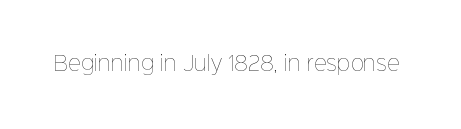
Posture: upright roman. Short note: letters normally spaced. The weight would be labelled regular, book, light, or lighter still. Lines of text with bare space underneath.
